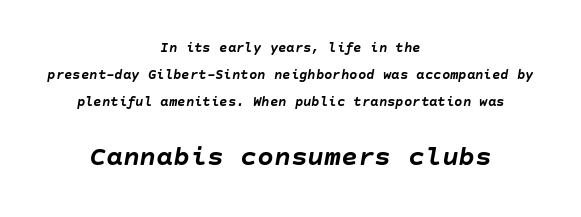
Q: Is the text bold? A: Yes.
Q: Is the text italic (slanted)? A: Yes, it leans right by about 10 degrees.
Q: Is the text underlined? A: No.
Q: How is the paragraph aligned? A: Centered.
Q: Is the spacing between letters normal or unusually wide? A: Normal.
Q: Is the spacing between lines tight, normal or loose? A: Loose.
Q: Which block of text is set in a larger size, the first (top) or the second (bottom)? A: The second (bottom) one.
Q: Width (condensed, normal, or wide)? A: Normal.
Q: Stroke contrast? A: Low.
Q: x-height? A: Large.
